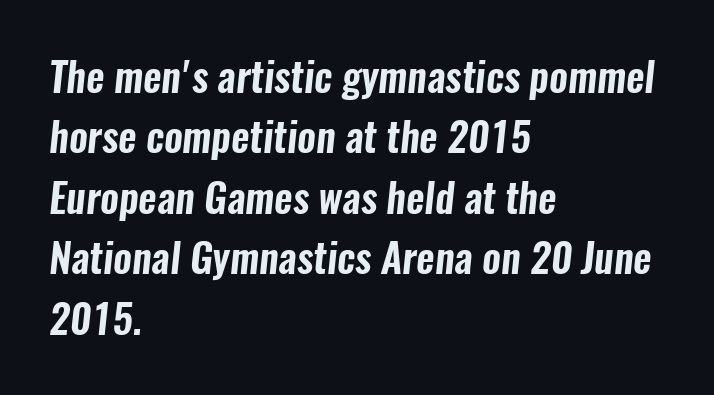
The image shows 40 px condensed sans-serif type; set left-aligned, normal line spacing (1.51x), normal letter spacing, not underlined; low stroke contrast and a medium x-height.
